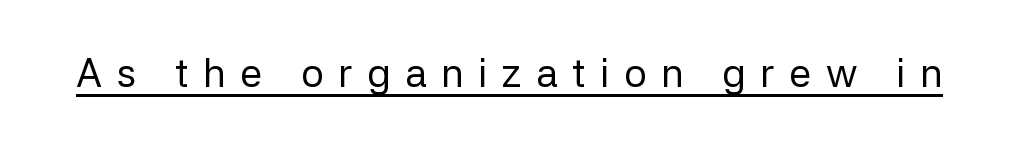
This sample has the flowing, uneven cadence of proportional lettering. The weight tops out at a normal text grade. This rendering features underlined lettering. Look at the tracking — it's clearly loosened, letters drifting apart.
